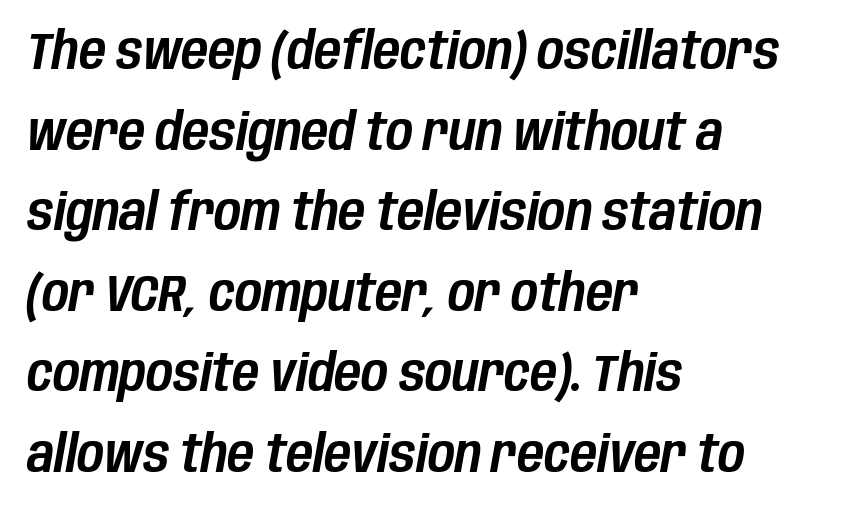
The image shows 52 px condensed type, italic (leaning right); set left-aligned, normal line spacing (1.55x), normal letter spacing, not underlined; low stroke contrast and a large x-height.
